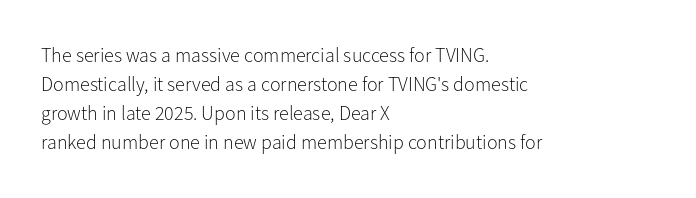
Beneath every word, the page is bare. Stems here are at most as thick as an everyday book face. When letters stand straight like this, we call the style roman or upright. This rendering leaves character spacing at its baseline value. The rendering uses a moderate line-height, typical for paragraphs.
